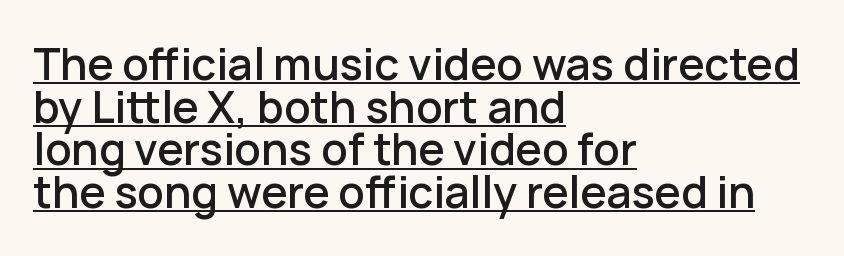
{"serif": "no", "italic": "no", "width": "normal", "stroke_contrast": "low", "x_height": "medium", "monospaced": "no", "underline": "yes", "align": "left", "line_spacing": "tight", "line_spacing_ratio": 0.97, "letter_spacing": "normal", "letter_spacing_em": 0.0, "glyph_px": 44}
